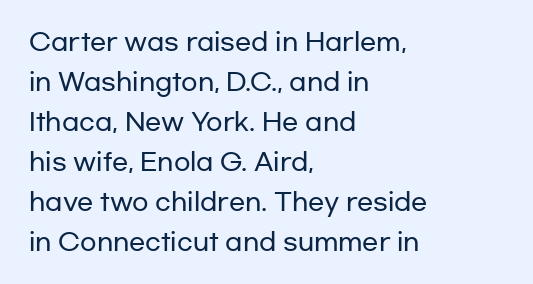
These lines sit exactly where default settings would place them. Style check: upright. The passage shown has conventional tracking throughout. These lines are set flush left with a ragged right edge. Bare-footed words on every line.
